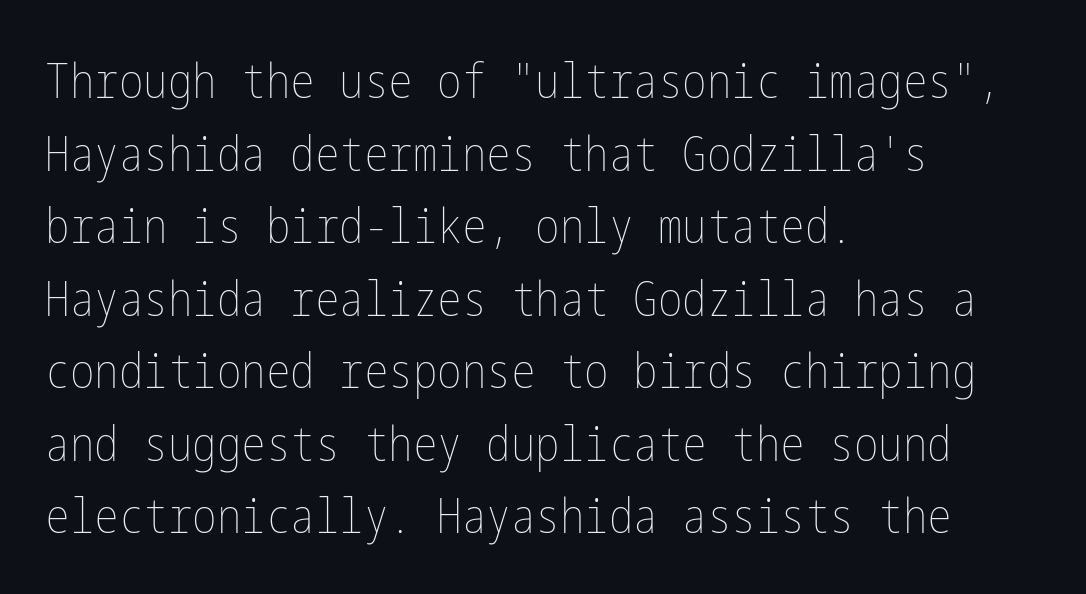
{"italic": "no", "bold": "no", "weight": "thin", "width": "condensed", "stroke_contrast": "low", "x_height": "medium", "underline": "no", "align": "left", "line_spacing": "normal", "line_spacing_ratio": 1.48, "letter_spacing": "normal", "letter_spacing_em": 0.0, "glyph_px": 49}
